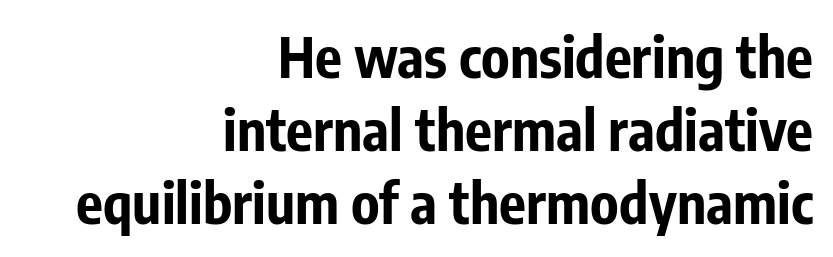
Q: Is the text bold? A: Yes.
Q: Is the text italic (slanted)? A: No, it is upright.
Q: Is the typeface a serif or a sans-serif typeface? A: Sans-serif.
Q: Is the text underlined? A: No.
Q: How is the paragraph aligned? A: Right-aligned.
Q: Is the spacing between letters normal or unusually wide? A: Normal.
Q: Is the spacing between lines tight, normal or loose? A: Normal.
Q: Width (condensed, normal, or wide)? A: Condensed.
Q: Stroke contrast? A: Low.
Q: x-height? A: Medium.
Q: Monospaced? A: No.
